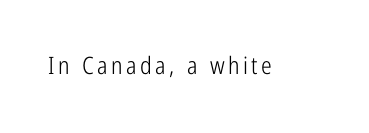
The image shows 24 px text type, upright; set not underlined.
